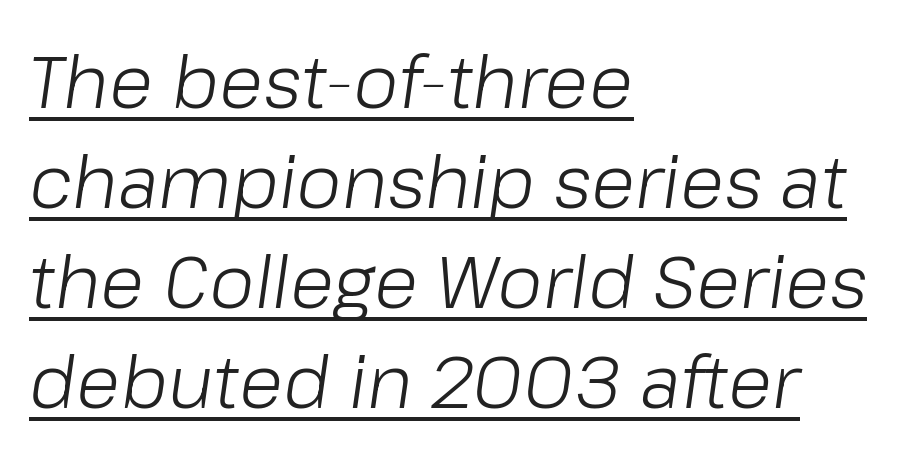
Q: Is the text bold? A: No.
Q: Is the text italic (slanted)? A: Yes, it leans right by about 8 degrees.
Q: Is the text underlined? A: Yes.
Q: How is the paragraph aligned? A: Left-aligned.
Q: Is the spacing between letters normal or unusually wide? A: Normal.
Q: Is the spacing between lines tight, normal or loose? A: Normal.
Q: Width (condensed, normal, or wide)? A: Normal.
Q: Stroke contrast? A: Low.
Q: x-height? A: Medium.
Q: Monospaced? A: No.
